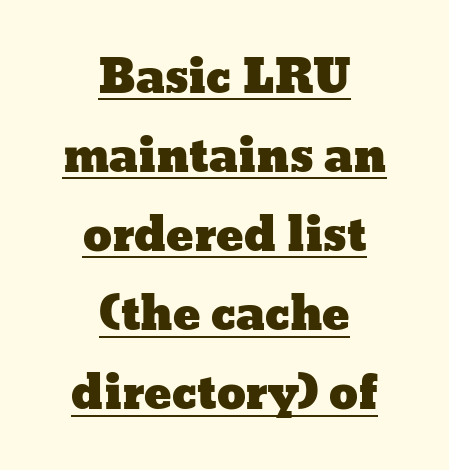
The image shows 46 px wide type, upright; set centered, line spacing 1.72x, normal letter spacing, underlined; low stroke contrast and a medium x-height.
